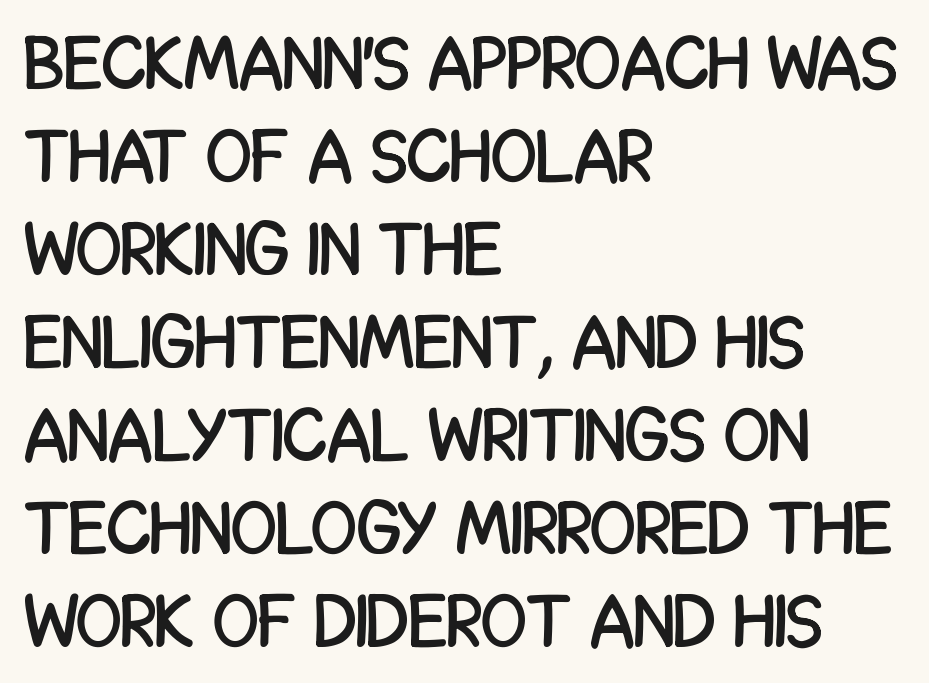
Typeset ragged right — the left edge is the straight one. The line texture is even and compact thanks to regular tracking. Think of a printed novel: that variable character pitch is what you see here. Designer's note — italics off, roman on.
